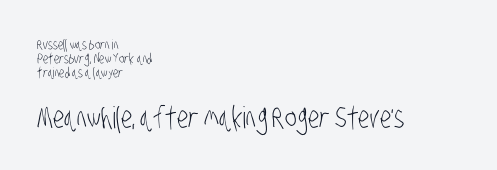
{"serif": "no", "bold": "no", "weight": "light", "width": "condensed", "stroke_contrast": "low", "x_height": "large", "monospaced": "no", "underline": "no", "align": "left", "line_spacing": "tight", "line_spacing_ratio": 0.99, "letter_spacing": "normal", "letter_spacing_em": 0.0, "larger_block": "second", "size_ratio": 2.14, "glyph_px": 30}
